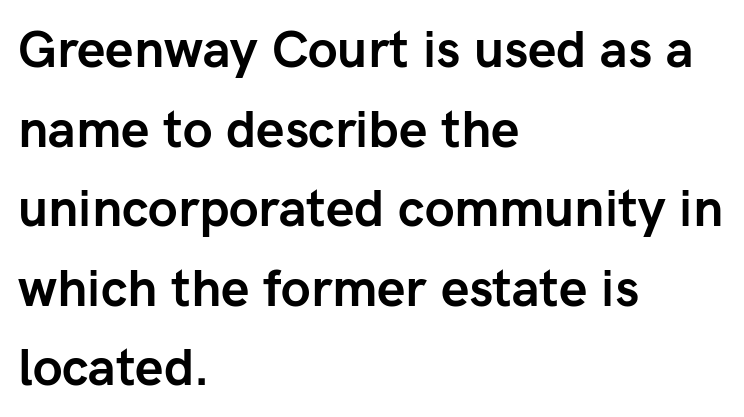
Q: Is the text bold? A: Yes.
Q: Is the text italic (slanted)? A: No, it is upright.
Q: Is the typeface a serif or a sans-serif typeface? A: Sans-serif.
Q: Is the text underlined? A: No.
Q: How is the paragraph aligned? A: Left-aligned.
Q: Is the spacing between letters normal or unusually wide? A: Normal.
Q: Is the spacing between lines tight, normal or loose? A: Normal.
Q: Width (condensed, normal, or wide)? A: Normal.
Q: Stroke contrast? A: Low.
Q: x-height? A: Medium.
Q: Monospaced? A: No.
